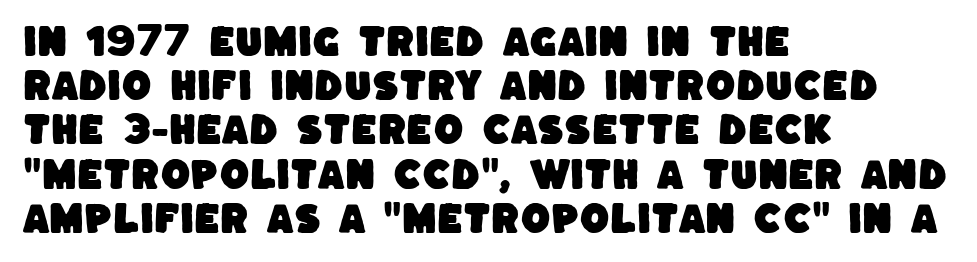
The image shows 34 px sans-serif type; set left-aligned, normal line spacing (1.3x), normal letter spacing, not underlined; low stroke contrast and a large x-height.
